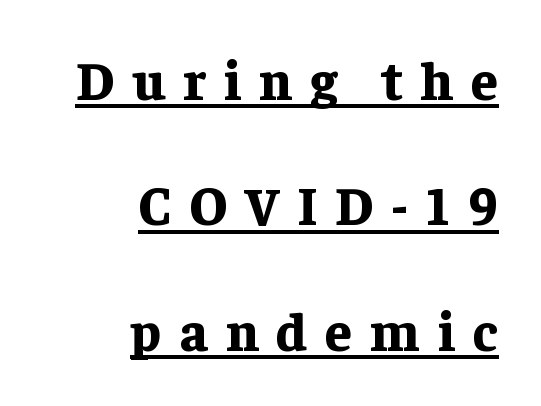
The image shows 54 px bold serif type, upright; set right-aligned, loose line spacing (2.32x), unusually wide letter spacing (+0.33 em), underlined; low stroke contrast and a medium x-height.
